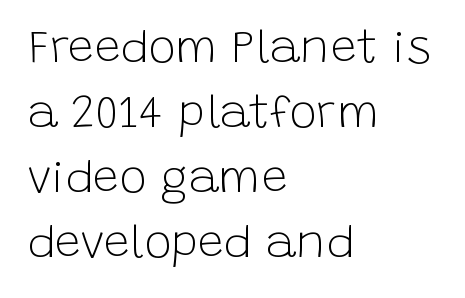
The image shows 46 px light sans-serif type, upright; set left-aligned, normal line spacing (1.41x), normal letter spacing, not underlined; low stroke contrast and a large x-height.
